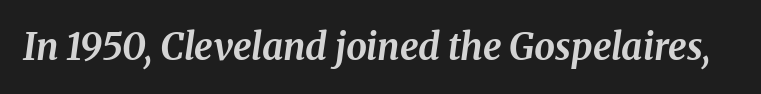
Q: Is the text bold? A: Yes.
Q: Is the text italic (slanted)? A: Yes, it leans right by about 8 degrees.
Q: Is the text underlined? A: No.
Q: Is the spacing between letters normal or unusually wide? A: Normal.
Q: Width (condensed, normal, or wide)? A: Normal.
Q: Stroke contrast? A: Medium.
Q: x-height? A: Medium.
Q: Monospaced? A: No.
